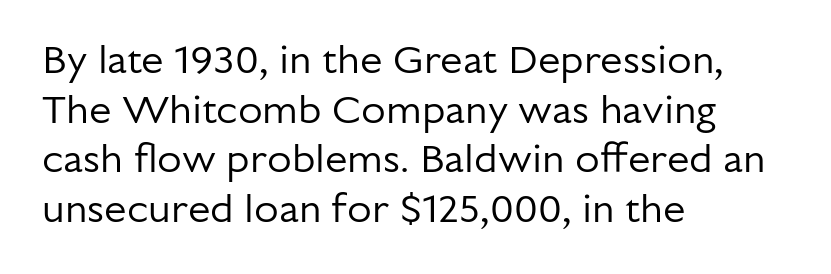
The image shows 40 px regular-weight sans-serif type, upright; set left-aligned, line spacing 1.24x, normal letter spacing, not underlined; low stroke contrast and a medium x-height.
